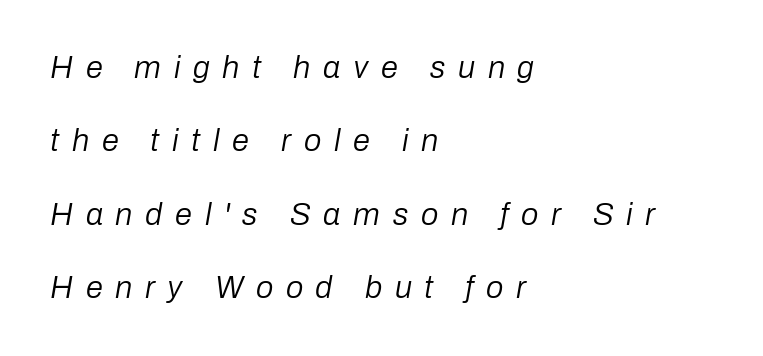
Q: Is the text bold? A: No.
Q: Is the text italic (slanted)? A: Yes, it leans right by about 10 degrees.
Q: Is the text underlined? A: No.
Q: How is the paragraph aligned? A: Left-aligned.
Q: Is the spacing between letters normal or unusually wide? A: Unusually wide.
Q: Is the spacing between lines tight, normal or loose? A: Loose.
Q: Width (condensed, normal, or wide)? A: Normal.
Q: Stroke contrast? A: Low.
Q: x-height? A: Medium.
Q: Monospaced? A: No.
